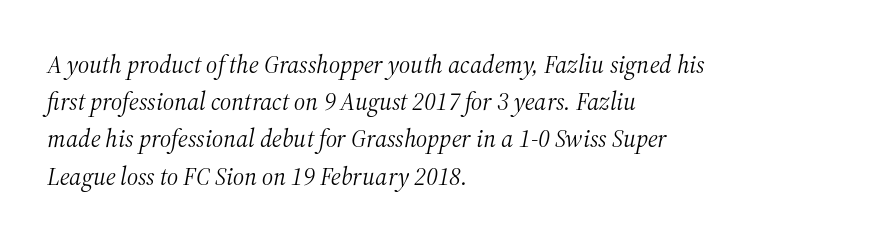
This is oblique type, the kind used for emphasis or titles. The paragraph shown leans on its left margin. Stems here are at most as thick as an everyday book face. Does the leading feel generous? No, just average. Rule under the text: the space is simply empty.
